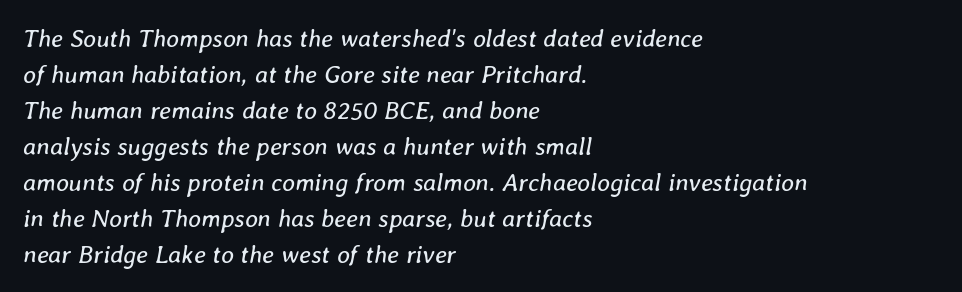
Q: Is the text bold? A: No.
Q: Is the text italic (slanted)? A: Yes, it leans right by about 8 degrees.
Q: Is the text underlined? A: No.
Q: How is the paragraph aligned? A: Left-aligned.
Q: Is the spacing between letters normal or unusually wide? A: Normal.
Q: Is the spacing between lines tight, normal or loose? A: Normal.
